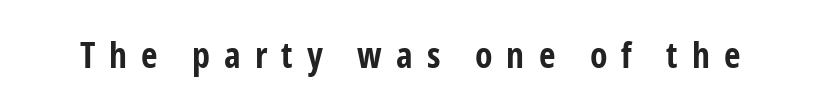
The image shows 36 px bold, condensed sans-serif type, upright; set unusually wide letter spacing (+0.39 em), not underlined; low stroke contrast and a medium x-height.
